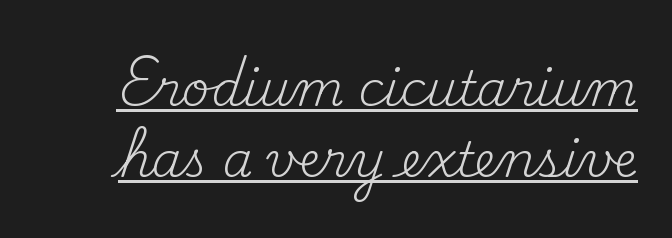
The image shows 48 px regular-weight serif type; set normal line spacing (1.48x), normal letter spacing, underlined; medium stroke contrast and a small x-height.
